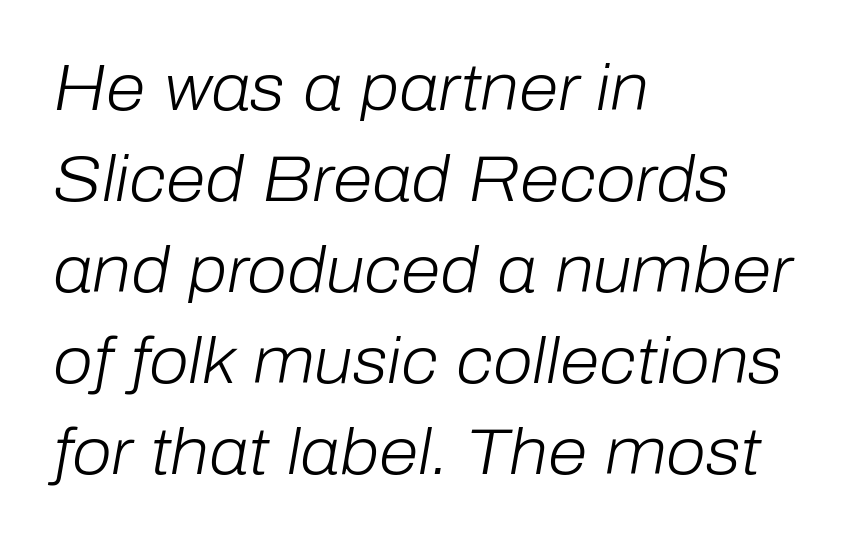
Q: Is the text bold? A: No.
Q: Is the text italic (slanted)? A: Yes, it leans right by about 10 degrees.
Q: Is the text underlined? A: No.
Q: How is the paragraph aligned? A: Left-aligned.
Q: Is the spacing between letters normal or unusually wide? A: Normal.
Q: Is the spacing between lines tight, normal or loose? A: Normal.
Q: Width (condensed, normal, or wide)? A: Normal.
Q: Stroke contrast? A: Low.
Q: x-height? A: Medium.
Q: Monospaced? A: No.
